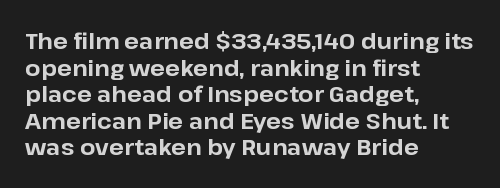
{"italic": "no", "bold": "yes", "underline": "no", "align": "left", "line_spacing_ratio": 1.21, "letter_spacing": "normal", "letter_spacing_em": 0.0, "glyph_px": 22}
